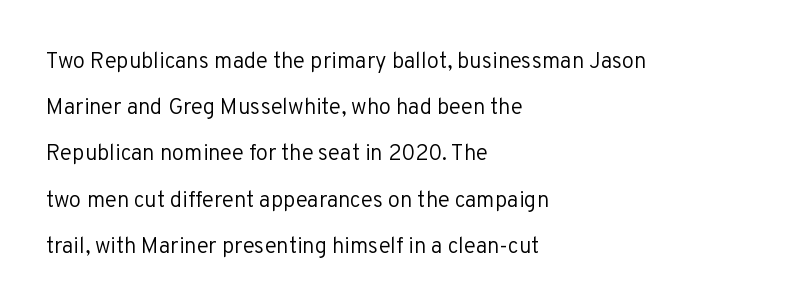
{"italic": "no", "bold": "no", "underline": "no", "align": "left", "line_spacing": "loose", "line_spacing_ratio": 2.1, "letter_spacing": "normal", "letter_spacing_em": 0.0, "glyph_px": 22}
